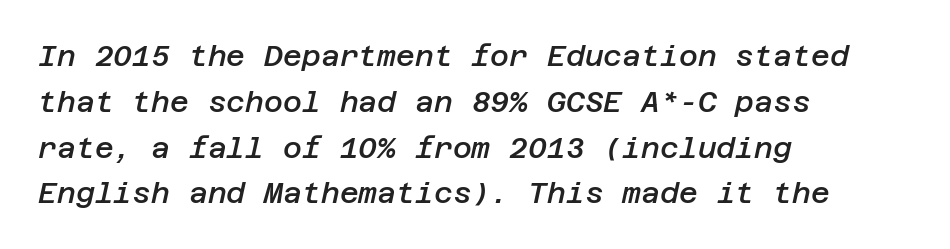
The leading is moderate, giving the passage an even texture. Leftover space on each line is placed entirely after the last word. Has an underline been added? It has not. In terms of letterspacing, this is plain default setting. Posture: slanted. The characters look somewhat weighty, a semibold short of true bold.
